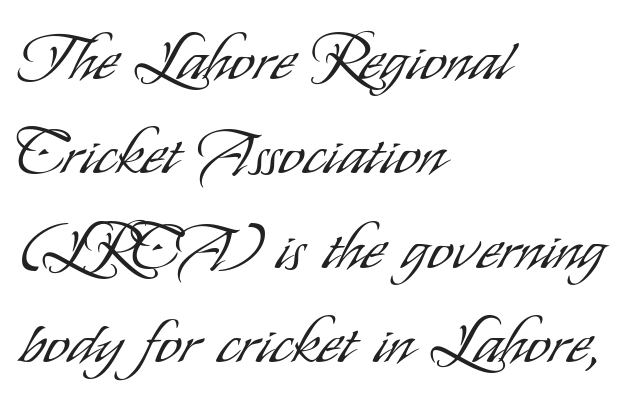
The image shows 63 px light, condensed sans-serif type; set left-aligned, normal line spacing (1.5x), normal letter spacing, not underlined; low stroke contrast and a small x-height.
